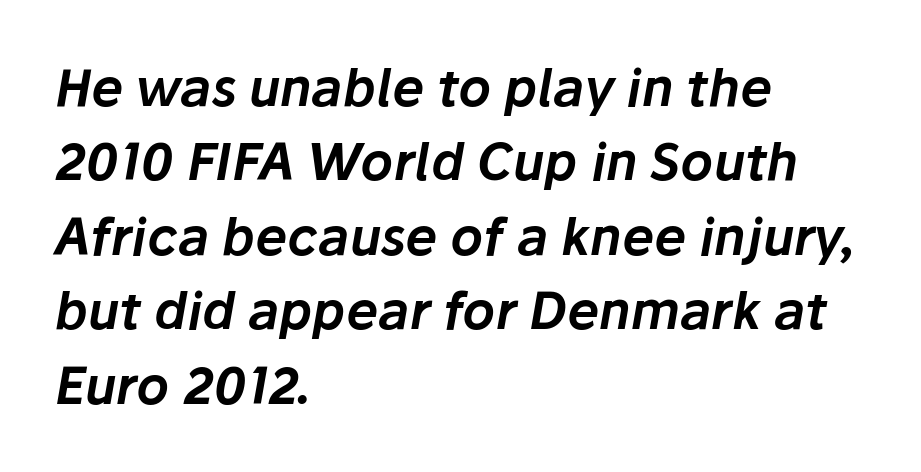
The image shows 51 px text type, italic (leaning right); set left-aligned, normal line spacing (1.46x), normal letter spacing, not underlined; low stroke contrast and a medium x-height.
